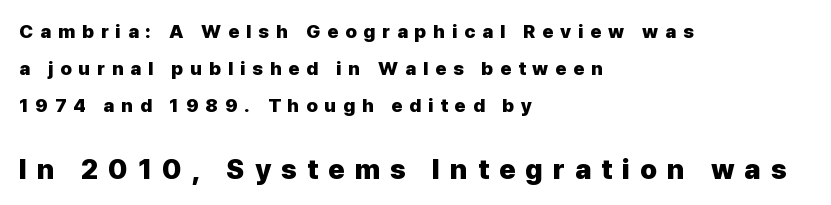
Q: Is the text bold? A: Yes.
Q: Is the text italic (slanted)? A: No, it is upright.
Q: Is the typeface a serif or a sans-serif typeface? A: Sans-serif.
Q: Is the text underlined? A: No.
Q: How is the paragraph aligned? A: Left-aligned.
Q: Is the spacing between letters normal or unusually wide? A: Unusually wide.
Q: Is the spacing between lines tight, normal or loose? A: Loose.
Q: Which block of text is set in a larger size, the first (top) or the second (bottom)? A: The second (bottom) one.
Q: Width (condensed, normal, or wide)? A: Normal.
Q: Stroke contrast? A: Low.
Q: x-height? A: Medium.
Q: Monospaced? A: No.
